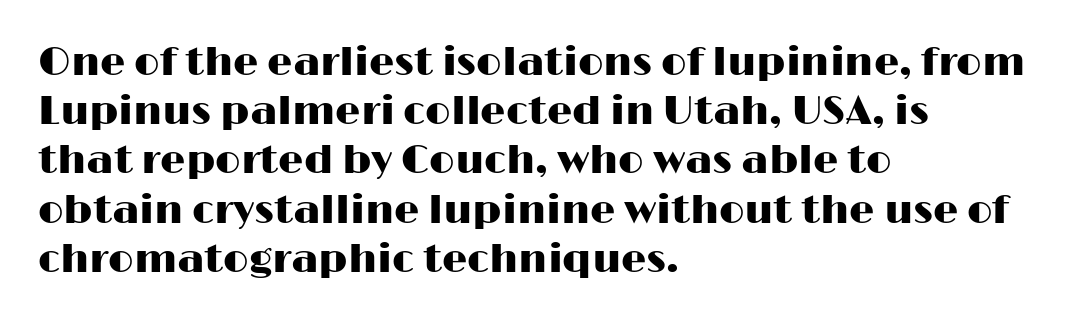
The image shows 40 px wide sans-serif type, upright; set left-aligned, line spacing 1.23x, normal letter spacing, not underlined; high stroke contrast and a medium x-height.
